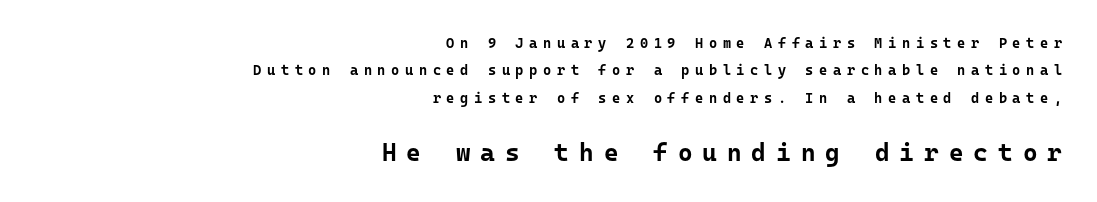
Q: Is the text bold? A: Yes.
Q: Is the text italic (slanted)? A: No, it is upright.
Q: Is the text underlined? A: No.
Q: How is the paragraph aligned? A: Right-aligned.
Q: Is the spacing between letters normal or unusually wide? A: Unusually wide.
Q: Is the spacing between lines tight, normal or loose? A: Loose.
Q: Which block of text is set in a larger size, the first (top) or the second (bottom)? A: The second (bottom) one.
